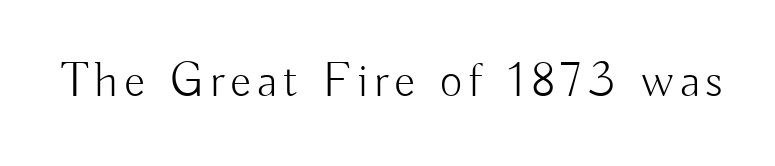
{"serif": "no", "italic": "no", "bold": "no", "weight": "light", "width": "normal", "stroke_contrast": "low", "x_height": "small", "monospaced": "no", "underline": "no", "glyph_px": 49}
